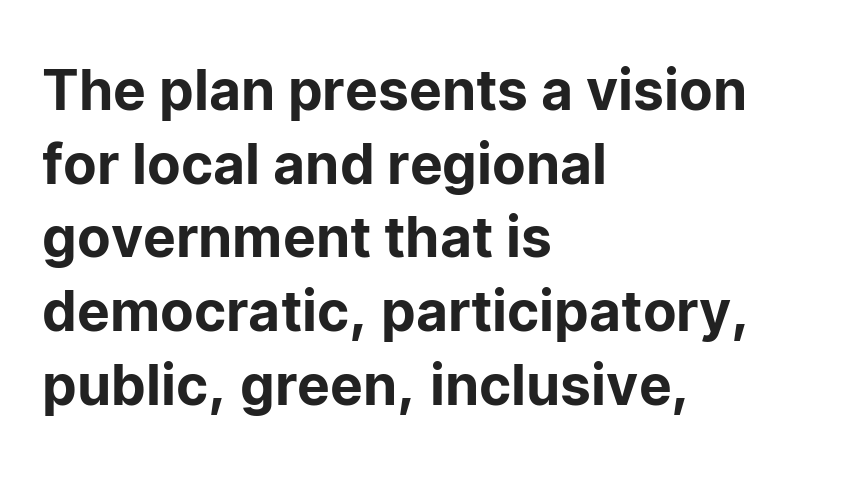
Q: Is the text italic (slanted)? A: No, it is upright.
Q: Is the typeface a serif or a sans-serif typeface? A: Sans-serif.
Q: Is the text underlined? A: No.
Q: How is the paragraph aligned? A: Left-aligned.
Q: Is the spacing between letters normal or unusually wide? A: Normal.
Q: Is the spacing between lines tight, normal or loose? A: Normal.
Q: Width (condensed, normal, or wide)? A: Normal.
Q: Stroke contrast? A: Low.
Q: x-height? A: Medium.
Q: Monospaced? A: No.
